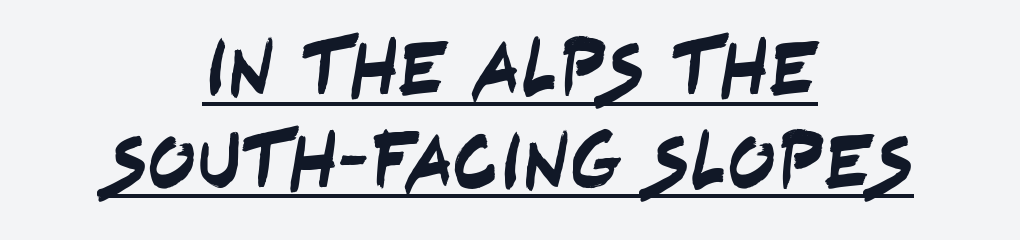
The image shows 80 px condensed sans-serif type; set centered, line spacing 1.16x, normal letter spacing, underlined; low stroke contrast and a large x-height.
